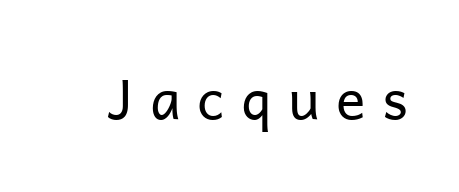
Each letter keeps its own natural width here, so spacing adapts to shape. Vertical strokes here are truly vertical. Here the glyphs are tracked loosely, breaking word shapes into spaced letters. Vertical stems look standard width or narrower in stroke. Bare-footed words on every line.
